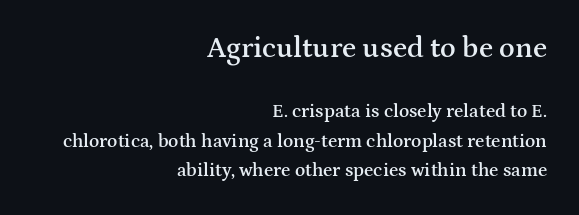
The image shows 29 px semibold, wide serif type, upright; set right-aligned, normal line spacing (1.55x), normal letter spacing, not underlined; the first (top) block is 1.53x larger; medium stroke contrast and a medium x-height.
